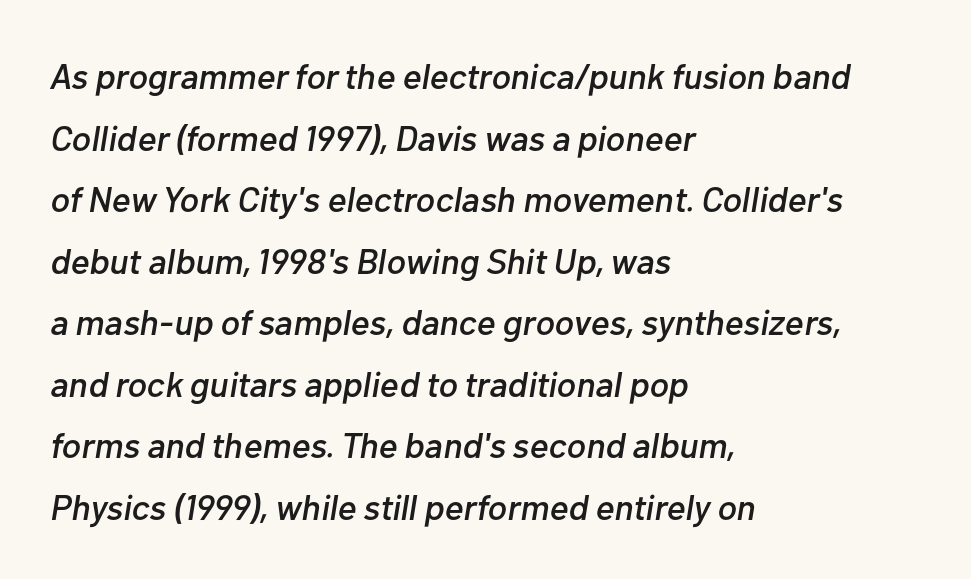
Letters rest on an invisible, unmarked baseline. Italic: yes, the glyphs are oblique. These lines are set flush left with a ragged right edge. Observe the ordinary spacing: letters are neighbours, not strangers. Think of a printed novel: that variable character pitch is what you see here.
